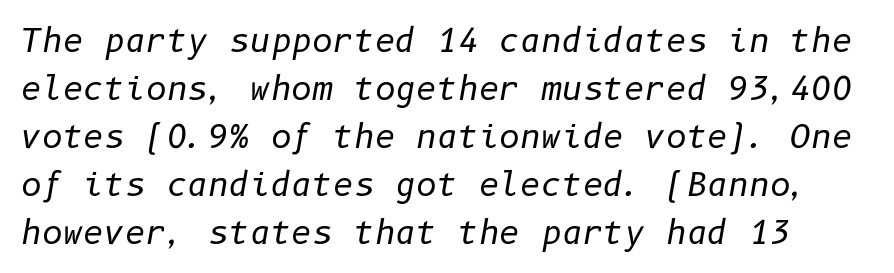
Italic: yes, the glyphs are oblique. This sample keeps an unexceptional amount of space between lines. Stems here are at most as thick as an everyday book face. Is the letter spacing exaggerated? No — it looks like the ordinary default. The strip under each line holds only bare page.
